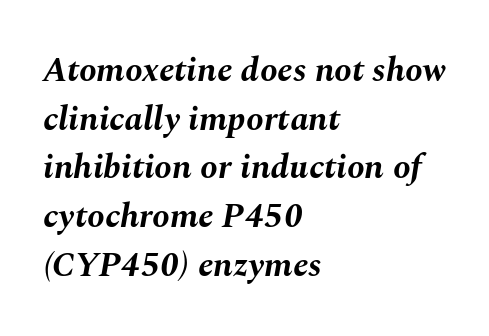
The image shows 35 px bold type, italic (leaning right); set left-aligned, normal line spacing (1.39x), normal letter spacing, not underlined; medium stroke contrast and a medium x-height.
